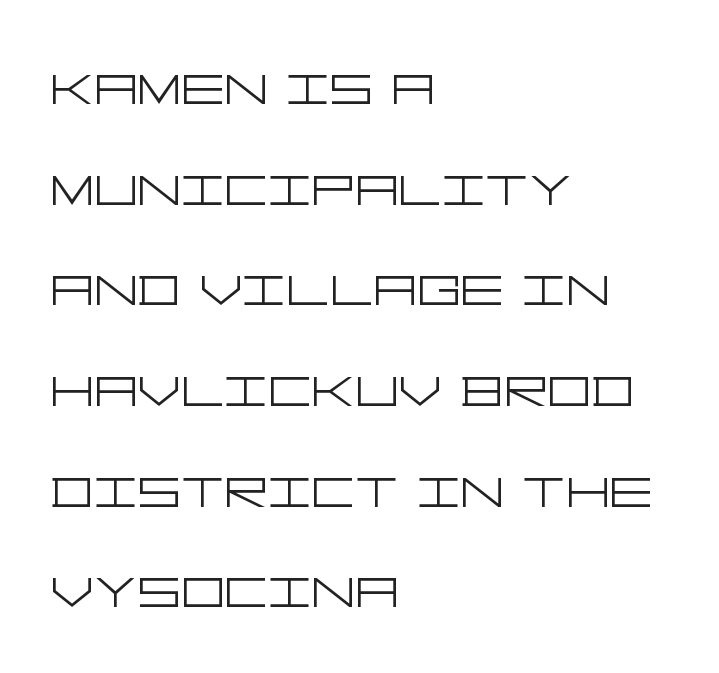
The zone under the glyphs is completely vacant. Posture: vertical. Standard letterfit; no display-style spreading of the glyphs. The rendering shows plain stroke endings on the letterforms — a sans-serif design. In CSS terms this would be text-align: left.
